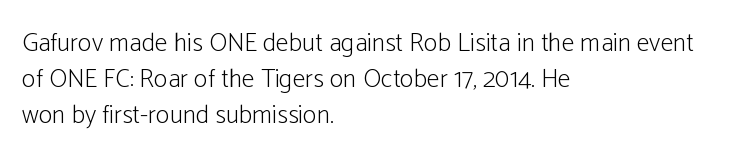
The characters are drawn with everyday or finer stroke widths. Line beginnings align vertically; line endings do not. Rule under the text: the space is simply empty. Words appear dense and cohesive because spacing is normal. Whoever set this chose a conventional vertical rhythm. Rendered with straight, roman letterforms.
